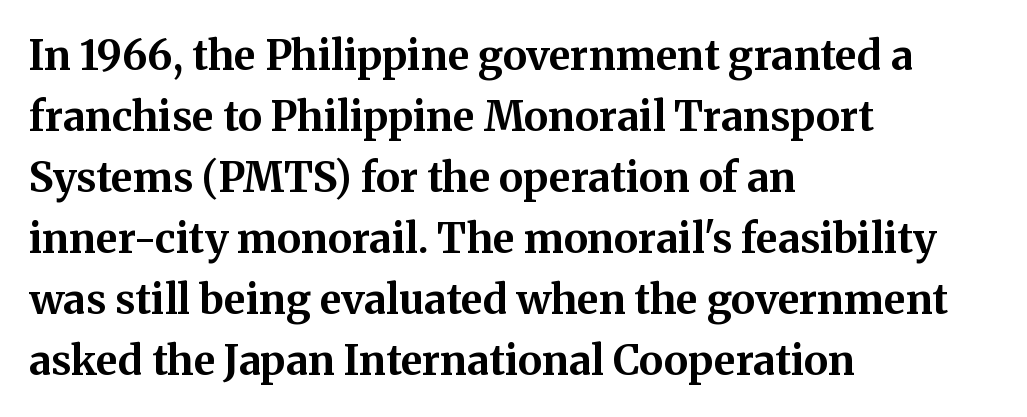
This rendering leaves character spacing at its baseline value. Glance below the letters and you will spot only blank space. These lines are set flush left with a ragged right edge. Is this a fixed-width face? No — the glyphs have proportional, varying widths. Italic? Not at all — the glyphs are vertical.
